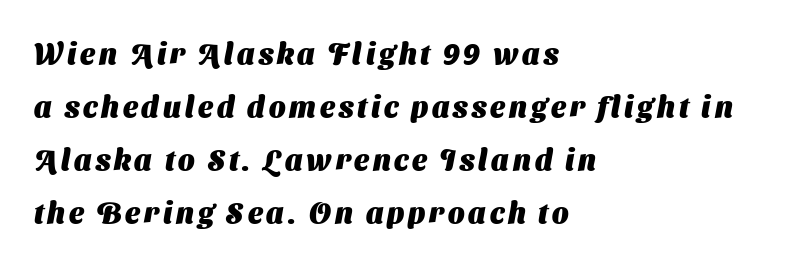
Q: Is the text bold? A: Yes.
Q: Is the typeface a serif or a sans-serif typeface? A: Sans-serif.
Q: Is the text underlined? A: No.
Q: How is the paragraph aligned? A: Left-aligned.
Q: Width (condensed, normal, or wide)? A: Normal.
Q: Stroke contrast? A: Medium.
Q: x-height? A: Medium.
Q: Monospaced? A: No.
